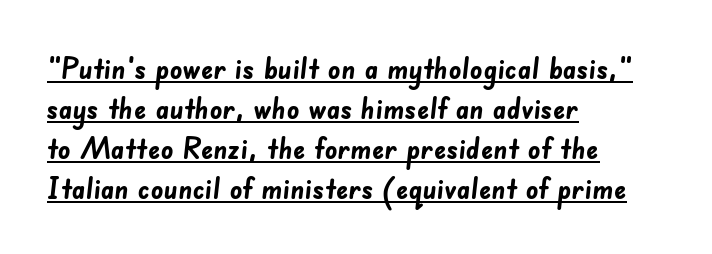
{"serif": "no", "bold": "yes", "weight": "semibold", "width": "normal", "stroke_contrast": "low", "x_height": "small", "monospaced": "no", "underline": "yes", "align": "left", "line_spacing": "normal", "line_spacing_ratio": 1.29, "letter_spacing": "normal", "letter_spacing_em": 0.0, "glyph_px": 31}
